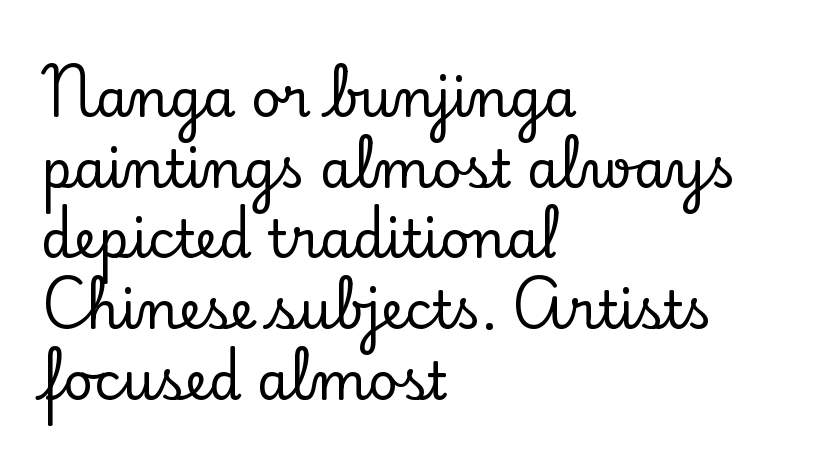
The image shows 52 px serif type, upright; set left-aligned, normal line spacing (1.36x), normal letter spacing, not underlined; low stroke contrast and a small x-height.
